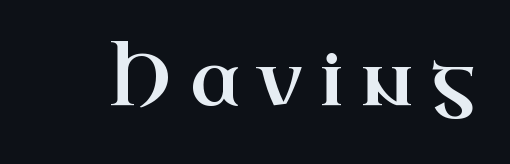
Q: Is the text italic (slanted)? A: No, it is upright.
Q: Is the typeface a serif or a sans-serif typeface? A: Serif.
Q: Is the text underlined? A: No.
Q: Is the spacing between letters normal or unusually wide? A: Unusually wide.
Q: Width (condensed, normal, or wide)? A: Wide.
Q: Stroke contrast? A: High.
Q: x-height? A: Small.
Q: Monospaced? A: No.
